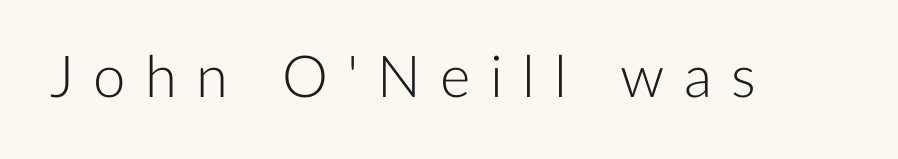
The image shows 58 px light sans-serif type, upright; set unusually wide letter spacing (+0.33 em), not underlined; low stroke contrast and a medium x-height.
